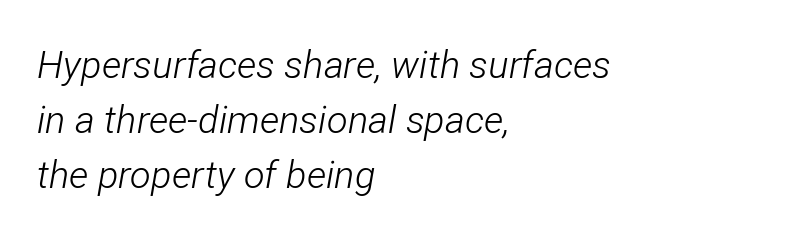
The image shows 38 px light, condensed type, italic (leaning right); set left-aligned, normal line spacing (1.45x), normal letter spacing, not underlined; low stroke contrast and a medium x-height.
